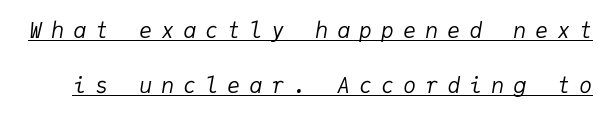
Descenders here cross a horizontal rule under the line. Whoever set this chose breathing room over compactness in the vertical rhythm. Characters are canted at an angle relative to the baseline's perpendicular. Inter-character spacing is expanded well beyond the font's built-in metrics.
